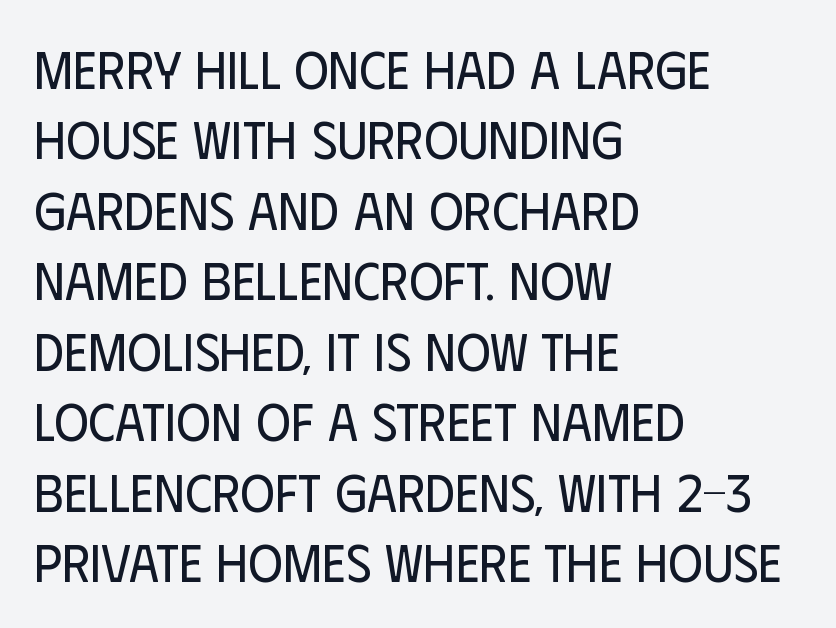
Here the glyphs are tracked normally, forming tight word shapes. You could not count columns in this text — the font is proportionally spaced. Vertically, the passage feels balanced, rows spaced as you'd expect. Weight: not bold — regular or lighter. A sans-serif font was chosen for this passage. A classic flush-left, rag-right setting is used for this passage.
